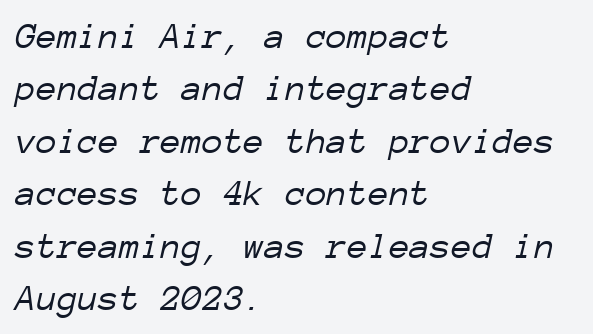
{"italic": "yes", "lean": "right", "slant_degrees": 12, "bold": "no", "weight": "light", "width": "normal", "stroke_contrast": "low", "x_height": "medium", "monospaced": "yes", "underline": "no", "align": "left", "line_spacing": "normal", "line_spacing_ratio": 1.38, "letter_spacing": "normal", "letter_spacing_em": 0.0, "glyph_px": 38}
